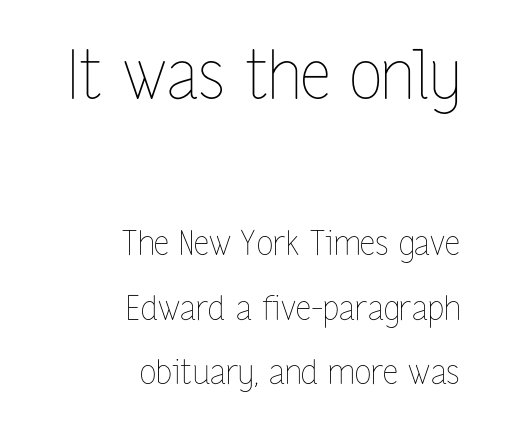
Q: Is the text bold? A: No.
Q: Is the text italic (slanted)? A: No, it is upright.
Q: Is the text underlined? A: No.
Q: How is the paragraph aligned? A: Right-aligned.
Q: Is the spacing between letters normal or unusually wide? A: Normal.
Q: Is the spacing between lines tight, normal or loose? A: Loose.
Q: Which block of text is set in a larger size, the first (top) or the second (bottom)? A: The first (top) one.
Q: Width (condensed, normal, or wide)? A: Condensed.
Q: Stroke contrast? A: Low.
Q: x-height? A: Medium.
Q: Monospaced? A: No.
